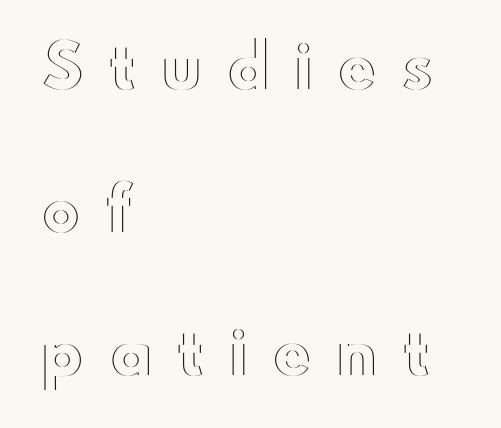
The image shows 59 px wide type, upright; set left-aligned, loose line spacing (2.42x), unusually wide letter spacing (+0.41 em), not underlined; a small x-height.
